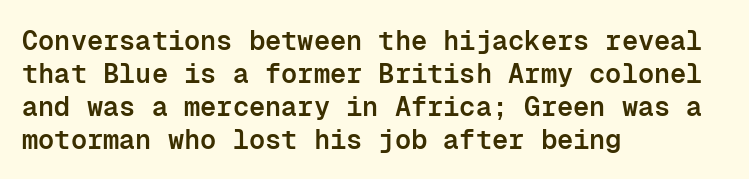
Q: Is the text bold? A: Semi-bold.
Q: Is the text italic (slanted)? A: No, it is upright.
Q: Is the text underlined? A: No.
Q: How is the paragraph aligned? A: Left-aligned.
Q: Is the spacing between letters normal or unusually wide? A: Normal.
